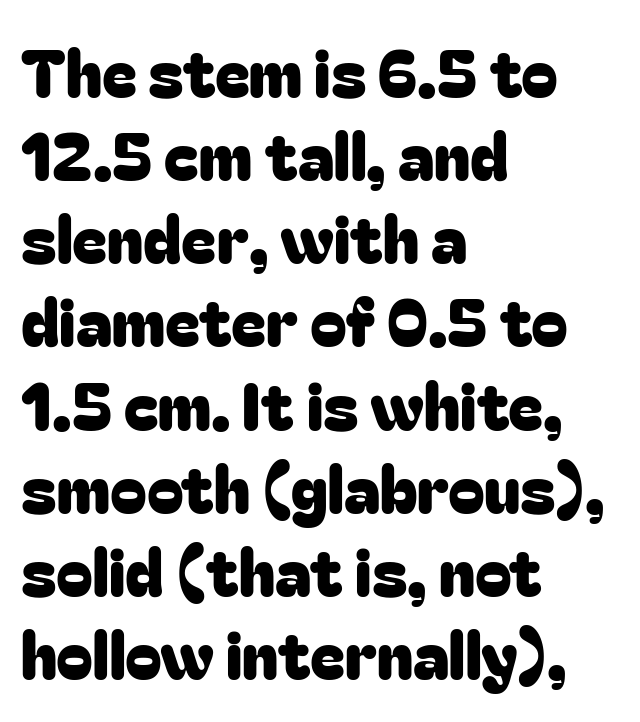
The image shows 66 px sans-serif type, upright; set left-aligned, normal line spacing (1.26x), normal letter spacing, not underlined; low stroke contrast and a medium x-height.
